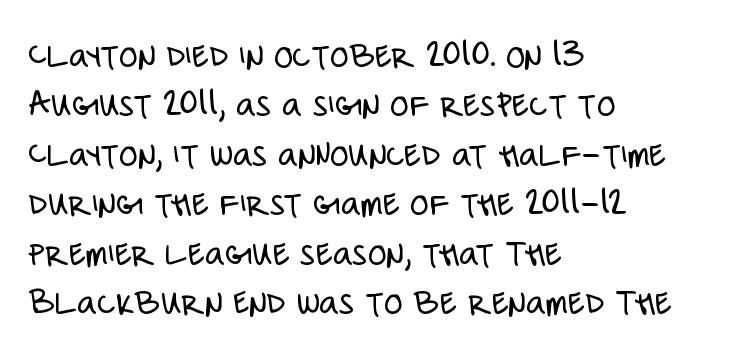
The image shows 38 px light, condensed sans-serif type, upright; set left-aligned, normal line spacing (1.3x), normal letter spacing, not underlined; low stroke contrast and a large x-height.
